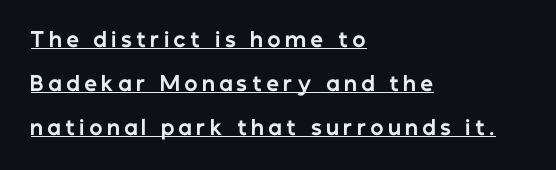
{"italic": "no", "bold": "yes", "underline": "yes", "align": "left", "line_spacing": "loose", "line_spacing_ratio": 2.2, "letter_spacing": "wide", "letter_spacing_em": 0.22, "glyph_px": 20}
